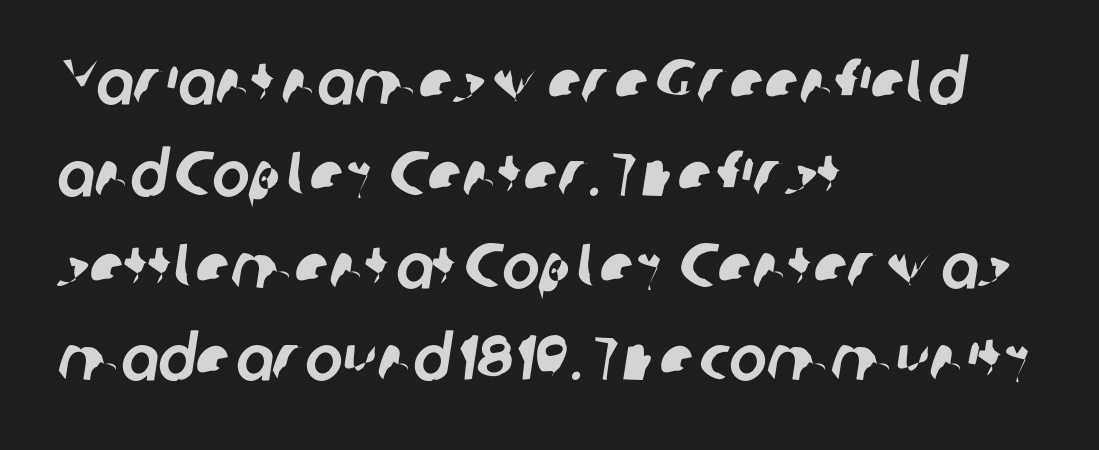
Spacing verdict: proportional, widths tailored to each character. The lines are quadded left. Compared with typical paragraphs, the rows here are spaced about the same. Nothing unusual about the tracking: characters are spaced as the font intends. The baseline area is clear. Each letter's strokes conclude bluntly, with no projecting serifs.
